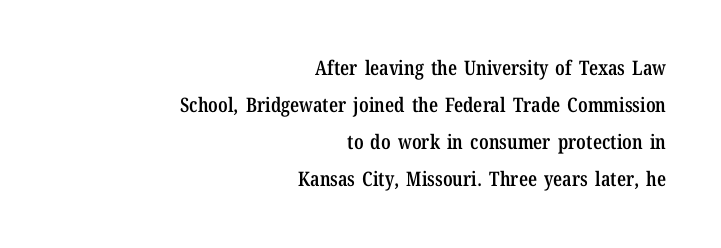
Q: Is the text bold? A: Semi-bold.
Q: Is the text italic (slanted)? A: No, it is upright.
Q: Is the text underlined? A: No.
Q: How is the paragraph aligned? A: Right-aligned.
Q: Is the spacing between letters normal or unusually wide? A: Normal.
